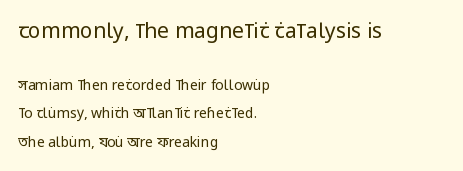
The image shows 21 px text type, upright; set left-aligned, loose line spacing (2.02x), normal letter spacing, not underlined; the first (top) block is 1.5x larger.
